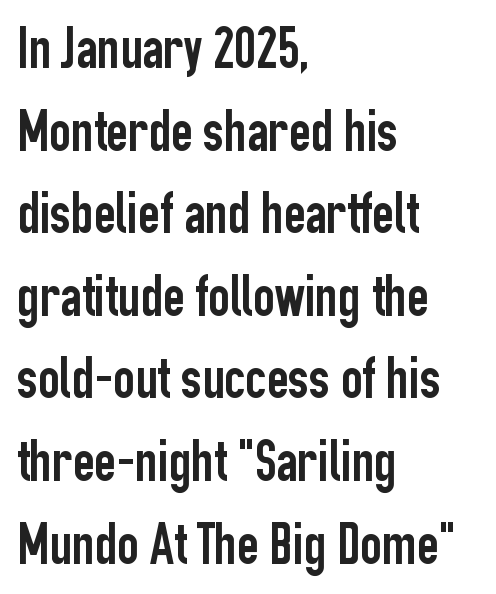
Here the designer chose a conventional face with non-uniform glyph widths. Summary of vertical rhythm: regular, with standard interline spacing. Letter spacing: default. Italic? Not at all — the glyphs are vertical. Each line starts at the same left margin while the right side varies. The designer went with a sans here, leaving each stem footless.
